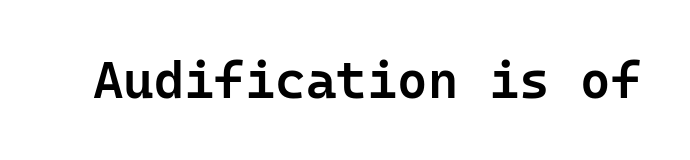
{"serif": "no", "italic": "no", "bold": "semi", "weight": "semibold", "width": "normal", "stroke_contrast": "low", "x_height": "medium", "underline": "no", "letter_spacing": "normal", "letter_spacing_em": 0.0, "glyph_px": 52}
